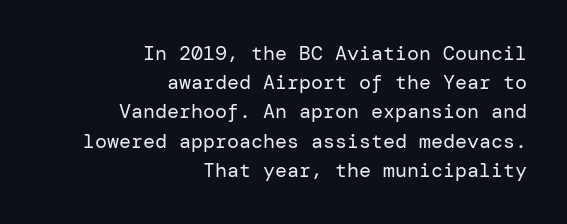
Q: Is the text bold? A: No.
Q: Is the text italic (slanted)? A: No, it is upright.
Q: Is the text underlined? A: No.
Q: How is the paragraph aligned? A: Right-aligned.
Q: Is the spacing between letters normal or unusually wide? A: Normal.
Q: Is the spacing between lines tight, normal or loose? A: Normal.
